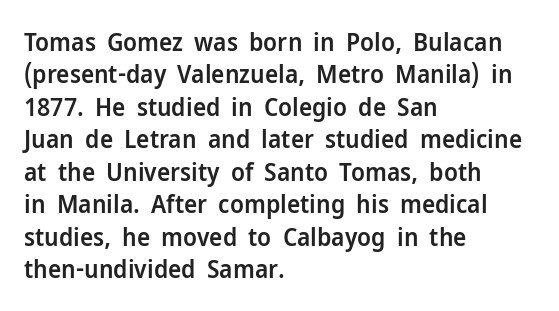
The image shows 25 px text type, upright; set left-aligned, normal line spacing (1.3x), normal letter spacing, not underlined.
